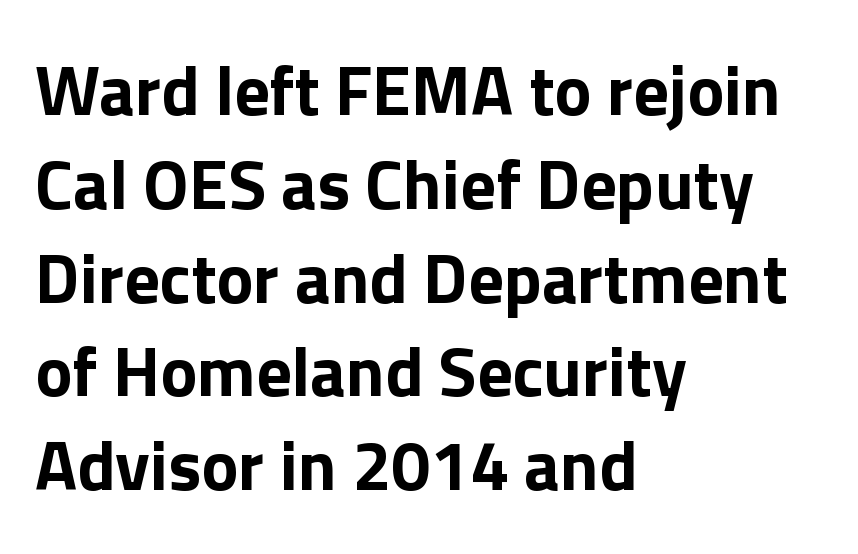
The image shows 70 px bold sans-serif type, upright; set left-aligned, normal line spacing (1.34x), normal letter spacing, not underlined; a medium x-height.
